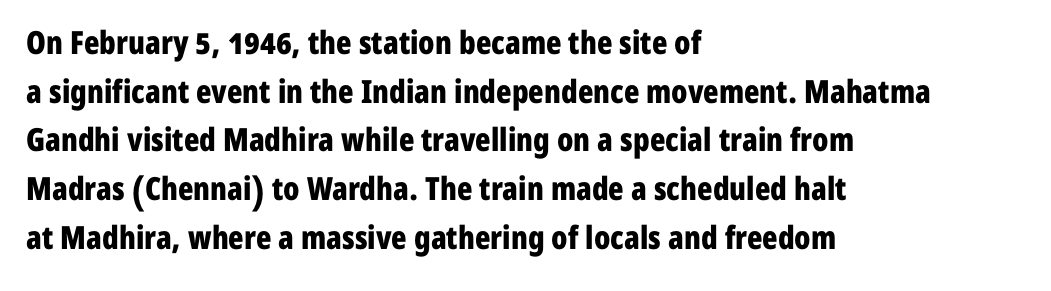
Notice how descenders clear the ascenders below comfortably — that's standard leading. Think of a printed novel: that variable character pitch is what you see here. The area under the type is left untouched. Posture: vertical. A typesetter would label this face a sans.
